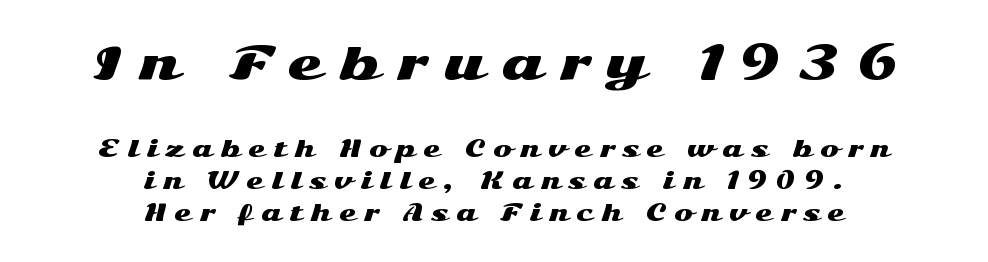
Q: Is the text italic (slanted)? A: Yes.
Q: Is the typeface a serif or a sans-serif typeface? A: Sans-serif.
Q: Is the text underlined? A: No.
Q: How is the paragraph aligned? A: Centered.
Q: Is the spacing between letters normal or unusually wide? A: Unusually wide.
Q: Is the spacing between lines tight, normal or loose? A: Normal.
Q: Which block of text is set in a larger size, the first (top) or the second (bottom)? A: The first (top) one.
Q: Width (condensed, normal, or wide)? A: Wide.
Q: Stroke contrast? A: Medium.
Q: x-height? A: Medium.
Q: Monospaced? A: No.
